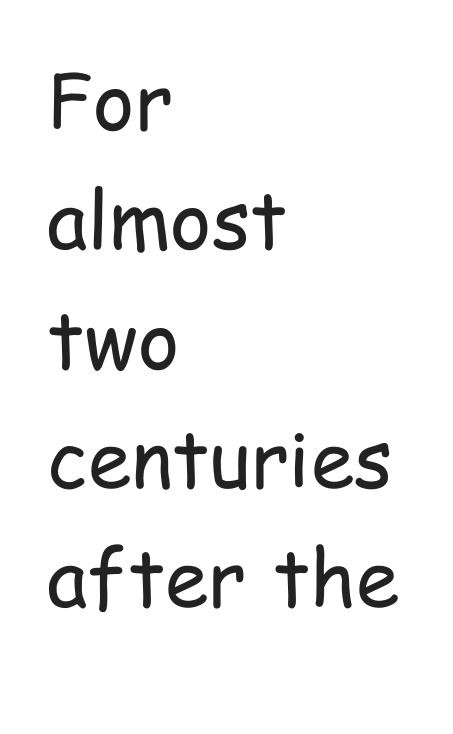
The image shows 79 px regular-weight, condensed sans-serif type, upright; set left-aligned, normal line spacing (1.51x), normal letter spacing, not underlined; low stroke contrast and a medium x-height.
